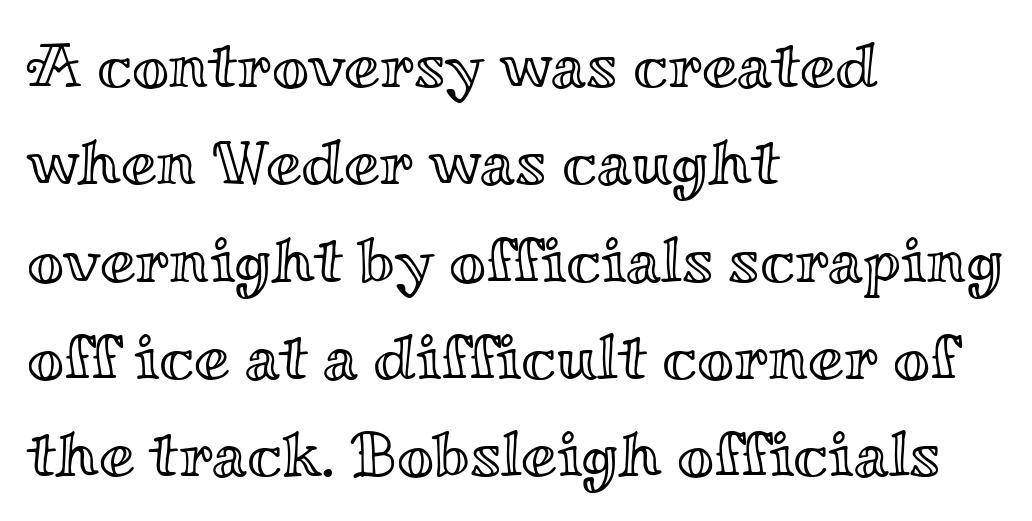
Q: Is the text italic (slanted)? A: No, it is upright.
Q: Is the text underlined? A: No.
Q: How is the paragraph aligned? A: Left-aligned.
Q: Is the spacing between letters normal or unusually wide? A: Normal.
Q: Is the spacing between lines tight, normal or loose? A: Normal.
Q: Width (condensed, normal, or wide)? A: Wide.
Q: x-height? A: Small.
Q: Monospaced? A: No.
